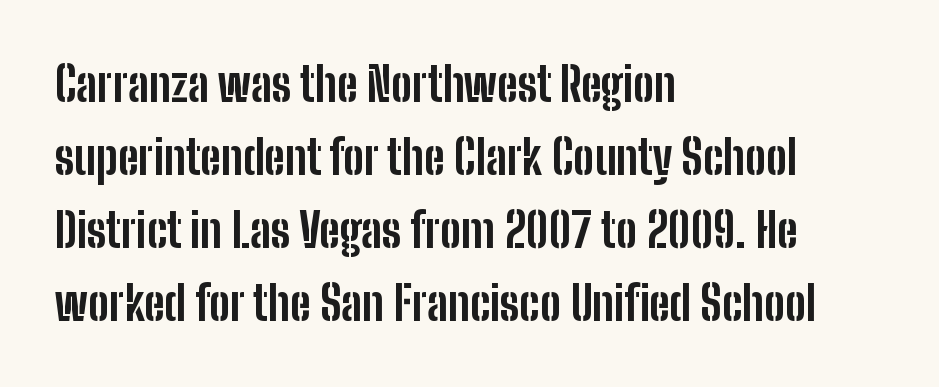
A typesetter would call this proportional, since set widths differ per character. Honestly, the row spacing looks completely unremarkable. Only glyphs here, with clear space below each row. Casual observation: everything's shoved over to the left. Here the glyphs are tracked normally, forming tight word shapes. In terms of letterform style, serifs are entirely absent.
